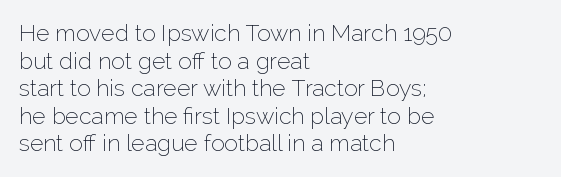
{"italic": "no", "bold": "no", "underline": "no", "align": "left", "line_spacing_ratio": 1.2, "letter_spacing": "normal", "letter_spacing_em": 0.0, "glyph_px": 23}
